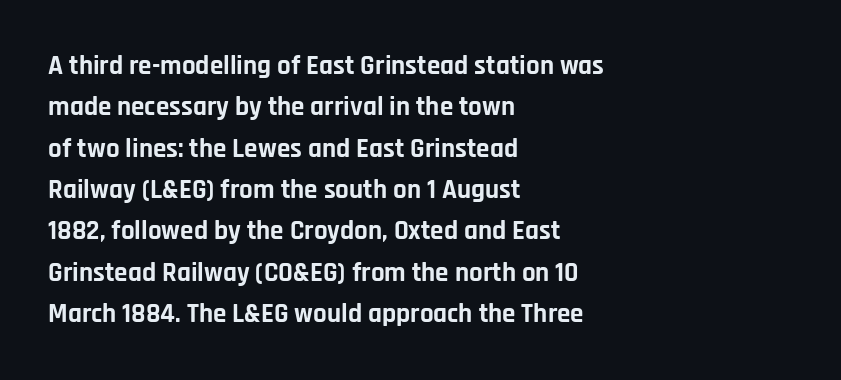
This block has exactly the height ordinary leading produces. The letterforms sit shoulder to shoulder at normal distance. On the weight axis this lands at bold, roughly 700. Line beginnings align vertically; line endings do not. A roman cut, with each character standing at attention.
